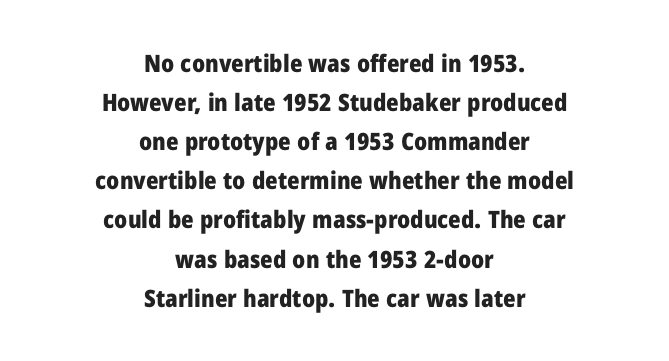
Unlike italic type, these characters show no tilt at all. If you folded the block vertically in half, each line would mirror itself in length. Weight: bold. You could call the tracking neutral — neither tight nor loose. Leading: standard. Only glyphs here, with clear space below each row.
